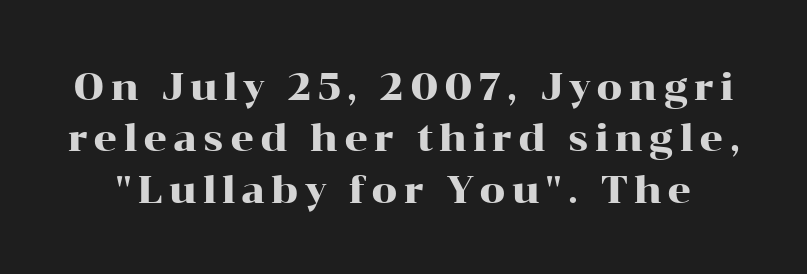
{"serif": "yes", "italic": "no", "width": "wide", "stroke_contrast": "high", "x_height": "medium", "monospaced": "no", "underline": "no", "line_spacing": "normal", "line_spacing_ratio": 1.39, "glyph_px": 37}
